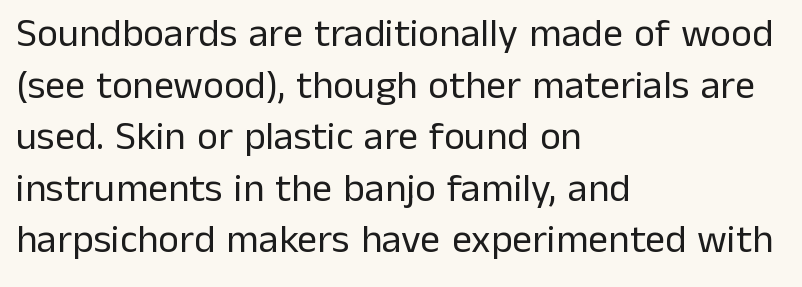
Type style note: lacks serifs. Regular leading. Upright lettering throughout. Which margin do the lines hug? The left one — the right edge is uneven.
